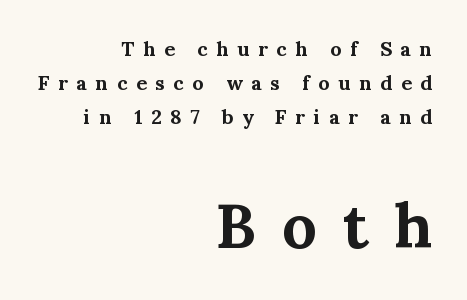
The leading is moderate, giving the passage an even texture. These lines carry a lot of weight — the face is fully bold. The letters advance in unequal steps, a hallmark of proportional type. Serifs: yes, visible at the terminals of the letterforms.
